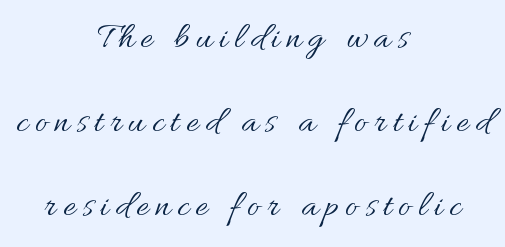
Q: Is the text bold? A: No.
Q: Is the text italic (slanted)? A: Yes.
Q: Is the text underlined? A: No.
Q: How is the paragraph aligned? A: Centered.
Q: Is the spacing between lines tight, normal or loose? A: Loose.
Q: Width (condensed, normal, or wide)? A: Normal.
Q: Stroke contrast? A: Medium.
Q: x-height? A: Small.
Q: Monospaced? A: No.
